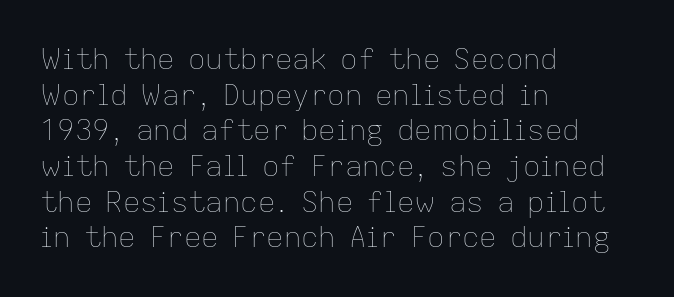
Q: Is the text bold? A: No.
Q: Is the text italic (slanted)? A: No, it is upright.
Q: Is the text underlined? A: No.
Q: How is the paragraph aligned? A: Left-aligned.
Q: Is the spacing between letters normal or unusually wide? A: Normal.
Q: Width (condensed, normal, or wide)? A: Normal.
Q: Stroke contrast? A: Low.
Q: x-height? A: Medium.
Q: Monospaced? A: No.
